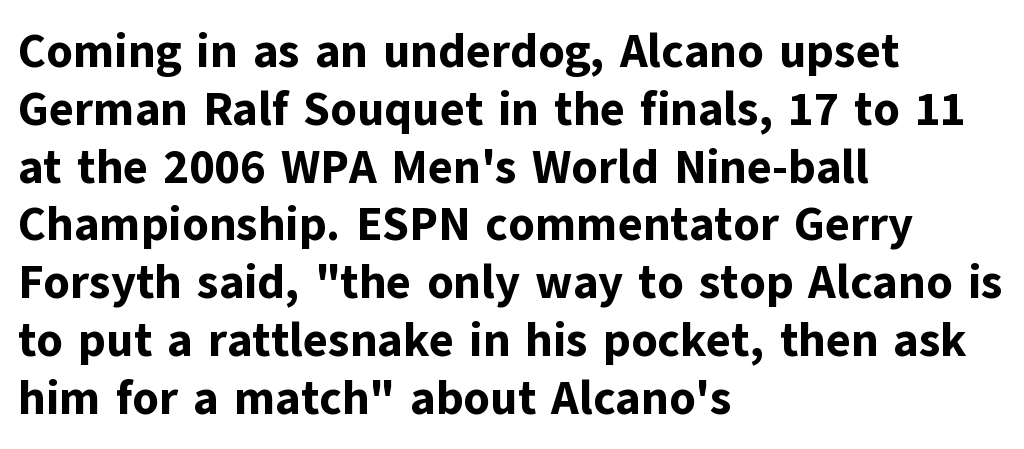
Rule under the text: the space is simply empty. This rendering uses left alignment, leaving the right contour irregular. The letters stand straight up with perfectly vertical stems. Looks like regular typesetting: each glyph gets only the width it needs.
